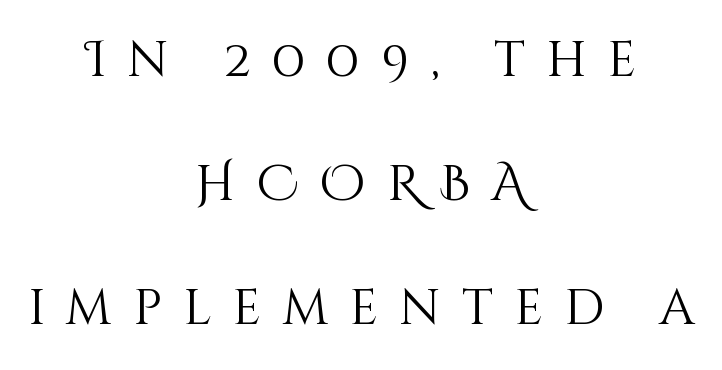
The image shows 50 px light type, upright; set centered, loose line spacing (2.48x), unusually wide letter spacing (+0.42 em), not underlined; medium stroke contrast and a large x-height.
